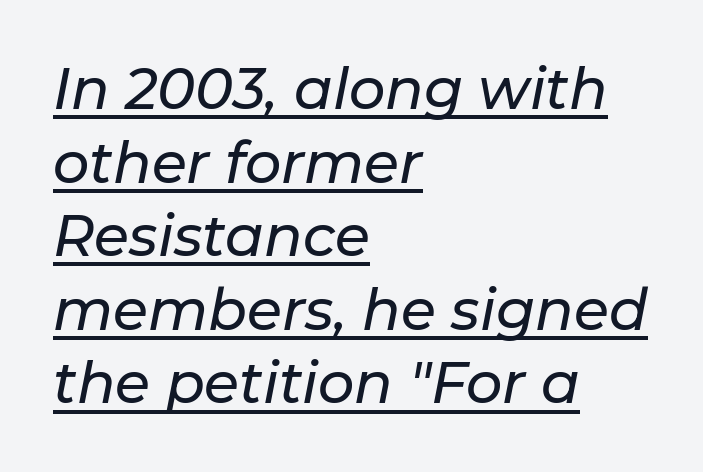
The image shows 57 px text type, italic (leaning right); set left-aligned, normal line spacing (1.29x), normal letter spacing, underlined; low stroke contrast and a medium x-height.
